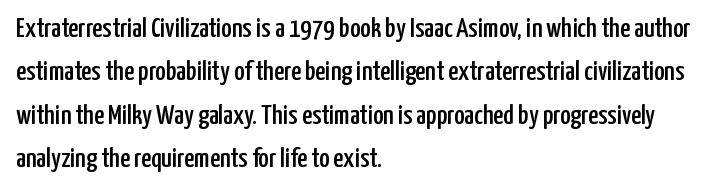
{"serif": "no", "italic": "no", "width": "condensed", "stroke_contrast": "low", "x_height": "medium", "monospaced": "no", "underline": "no", "align": "left", "line_spacing": "normal", "line_spacing_ratio": 1.55, "letter_spacing": "normal", "letter_spacing_em": 0.0, "glyph_px": 28}
